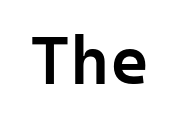
The glyphs are unaccompanied by any horizontal stroke below them. The passage shown is typeset with a sans-serif family. Stems and bowls a touch heavier than normal — semibold. Posture: upright roman. The rendering uses typewriter-style spacing with identical character cells. These lines keep a tight, regular rhythm from letter to letter.
